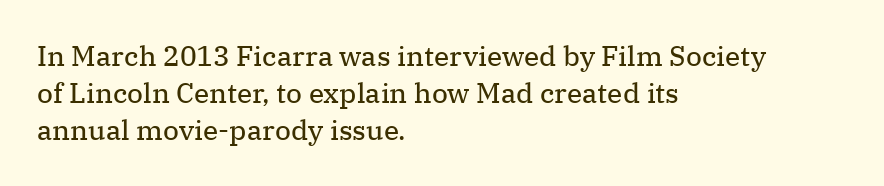
Q: Is the text bold? A: No.
Q: Is the text italic (slanted)? A: No, it is upright.
Q: Is the typeface a serif or a sans-serif typeface? A: Serif.
Q: Is the text underlined? A: No.
Q: How is the paragraph aligned? A: Left-aligned.
Q: Is the spacing between letters normal or unusually wide? A: Normal.
Q: Is the spacing between lines tight, normal or loose? A: Normal.
Q: Width (condensed, normal, or wide)? A: Normal.
Q: Stroke contrast? A: Medium.
Q: x-height? A: Medium.
Q: Monospaced? A: No.
